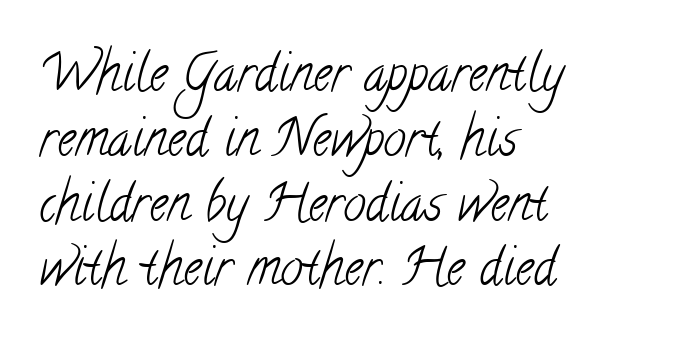
{"serif": "yes", "bold": "no", "weight": "light", "width": "condensed", "stroke_contrast": "low", "x_height": "small", "monospaced": "no", "underline": "no", "align": "left", "line_spacing": "normal", "line_spacing_ratio": 1.27, "letter_spacing": "normal", "letter_spacing_em": 0.0, "glyph_px": 51}
